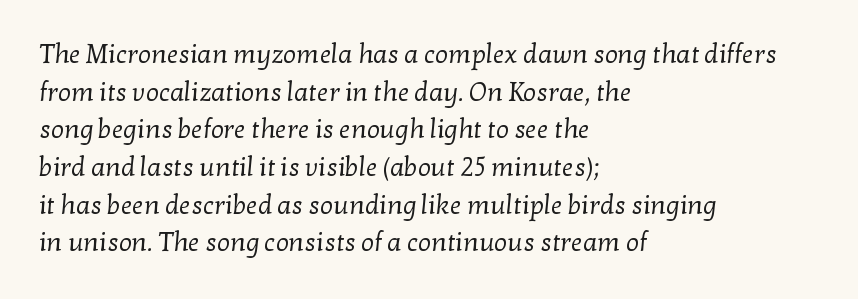
The zone under the glyphs is completely vacant. Short note: letters normally spaced. Vertically, the passage feels balanced, rows spaced as you'd expect. Think standard paragraph weight, or any step lighter than that.
